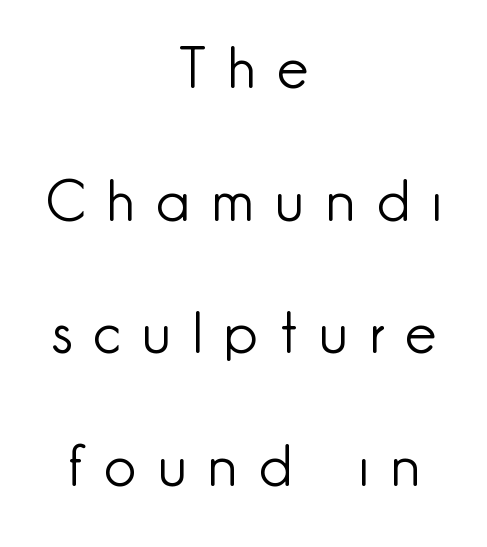
Q: Is the text bold? A: No.
Q: Is the text italic (slanted)? A: No, it is upright.
Q: Is the typeface a serif or a sans-serif typeface? A: Sans-serif.
Q: Is the text underlined? A: No.
Q: How is the paragraph aligned? A: Centered.
Q: Is the spacing between letters normal or unusually wide? A: Unusually wide.
Q: Is the spacing between lines tight, normal or loose? A: Loose.
Q: Width (condensed, normal, or wide)? A: Normal.
Q: Stroke contrast? A: Low.
Q: x-height? A: Small.
Q: Monospaced? A: No.
